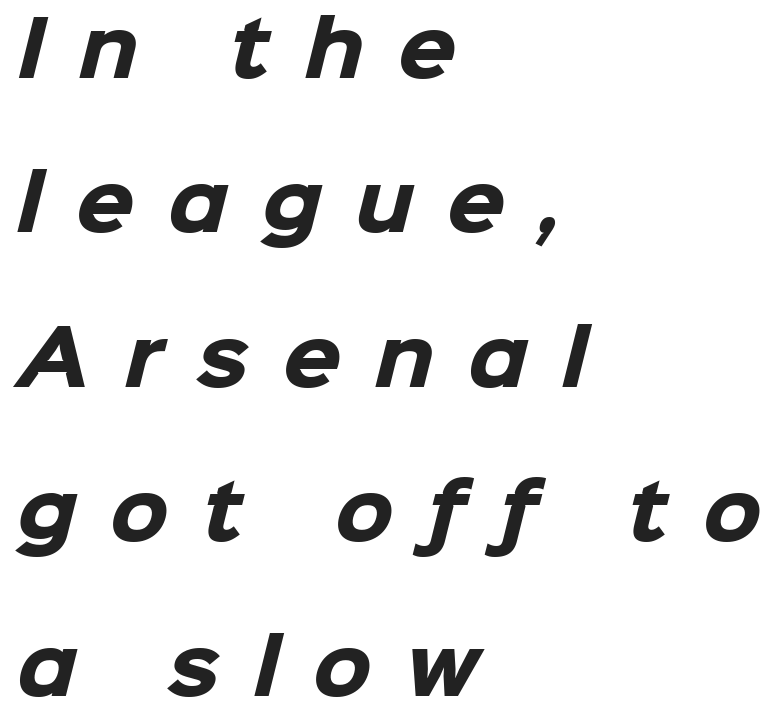
The image shows 75 px heavy sans-serif type; set left-aligned, loose line spacing (2.06x), unusually wide letter spacing (+0.45 em), not underlined; low stroke contrast and a medium x-height.
